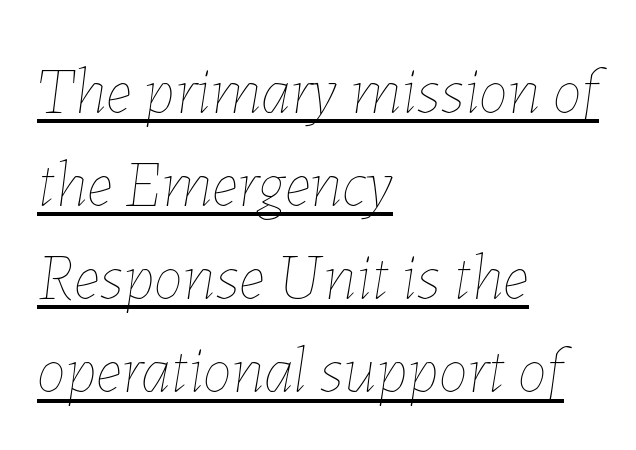
Q: Is the text bold? A: No.
Q: Is the text italic (slanted)? A: Yes, it leans right by about 7 degrees.
Q: Is the text underlined? A: Yes.
Q: How is the paragraph aligned? A: Left-aligned.
Q: Is the spacing between letters normal or unusually wide? A: Normal.
Q: Is the spacing between lines tight, normal or loose? A: Normal.
Q: Width (condensed, normal, or wide)? A: Normal.
Q: Stroke contrast? A: Low.
Q: x-height? A: Medium.
Q: Monospaced? A: No.
